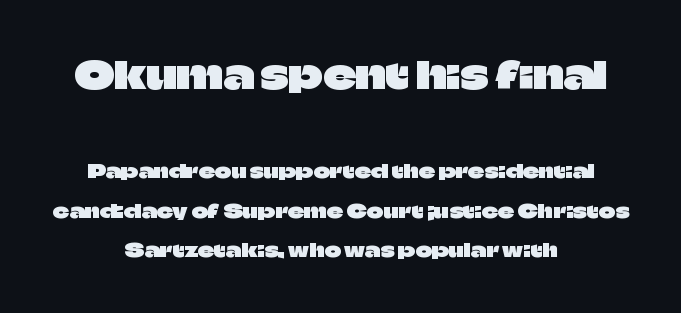
The space directly below the letters is spotless. No extra tracking has been applied to these lines. Size contrast runs from large at the top to small at the bottom. A great deal of white space separates one row of letters from the next. The passage is arranged like a title page — every line centered.
